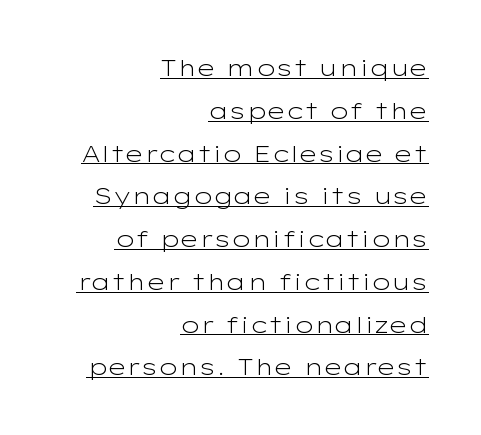
{"italic": "no", "bold": "no", "underline": "yes", "align": "right", "line_spacing_ratio": 1.86, "letter_spacing": "normal", "letter_spacing_em": 0.0, "glyph_px": 23}
